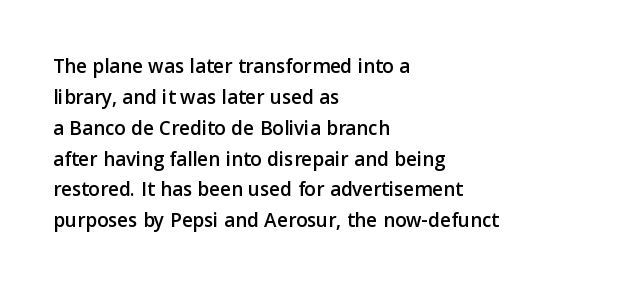
Q: Is the text italic (slanted)? A: No, it is upright.
Q: Is the text underlined? A: No.
Q: How is the paragraph aligned? A: Left-aligned.
Q: Is the spacing between letters normal or unusually wide? A: Normal.
Q: Is the spacing between lines tight, normal or loose? A: Normal.
